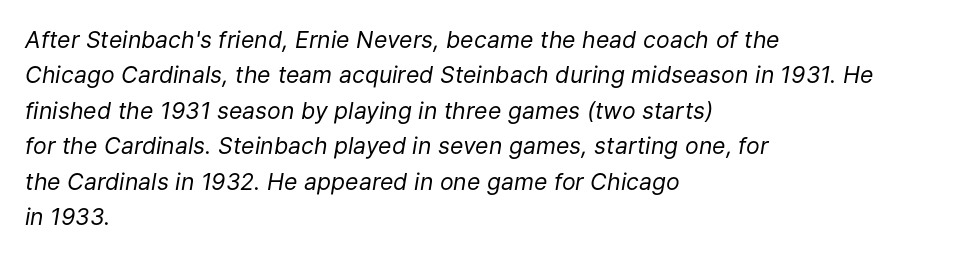
Caption: face not bold, strokes unweighted. Is the block centered? No — it sits flush against the left margin. Does the leading feel generous? No, just average. No extra tracking has been applied to these lines. The glyphs are unaccompanied by any horizontal stroke below them.
